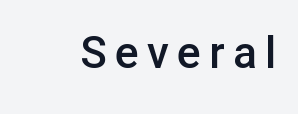
Rendered with straight, roman letterforms. Are there feet on the stems? There aren't — it's a sans. On the weight axis this lands at semibold, roughly 600. Honestly, there is no underline to notice here at all. The letters advance in unequal steps, a hallmark of proportional type.
